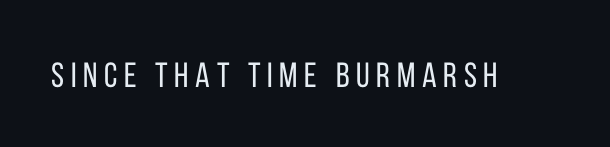
The image shows 35 px regular-weight, condensed sans-serif type, upright; set not underlined; low stroke contrast and a large x-height.
